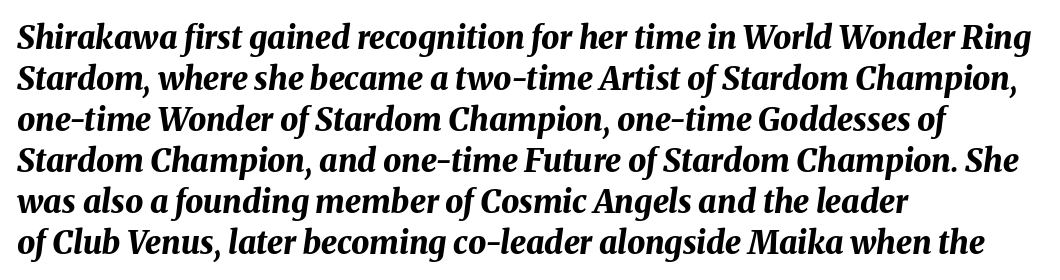
{"italic": "yes", "lean": "right", "slant_degrees": 8, "bold": "yes", "weight": "bold", "width": "normal", "stroke_contrast": "medium", "x_height": "medium", "monospaced": "no", "underline": "no", "align": "left", "line_spacing": "normal", "line_spacing_ratio": 1.28, "letter_spacing": "normal", "letter_spacing_em": 0.0, "glyph_px": 32}
